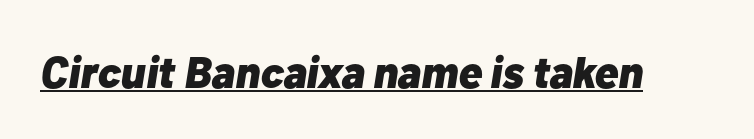
Q: Is the text bold? A: Yes.
Q: Is the text italic (slanted)? A: Yes, it leans right by about 10 degrees.
Q: Is the text underlined? A: Yes.
Q: Is the spacing between letters normal or unusually wide? A: Normal.
Q: Width (condensed, normal, or wide)? A: Normal.
Q: Stroke contrast? A: Low.
Q: x-height? A: Medium.
Q: Monospaced? A: No.
